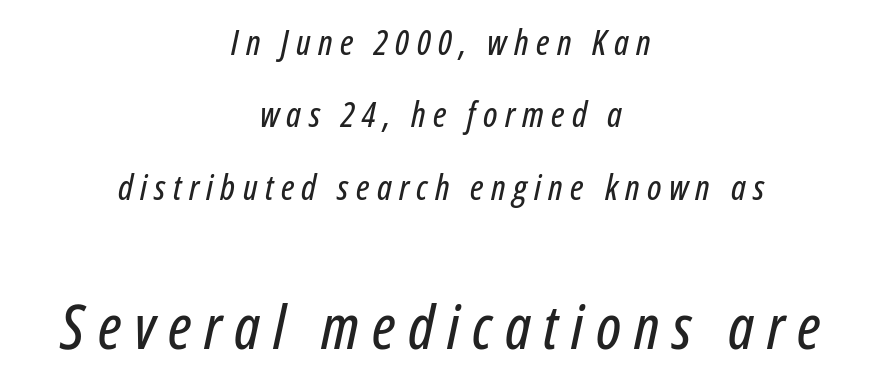
Q: Is the text italic (slanted)? A: Yes, it leans right by about 12 degrees.
Q: Is the text underlined? A: No.
Q: How is the paragraph aligned? A: Centered.
Q: Is the spacing between letters normal or unusually wide? A: Unusually wide.
Q: Is the spacing between lines tight, normal or loose? A: Loose.
Q: Which block of text is set in a larger size, the first (top) or the second (bottom)? A: The second (bottom) one.
Q: Width (condensed, normal, or wide)? A: Condensed.
Q: Stroke contrast? A: Low.
Q: x-height? A: Medium.
Q: Monospaced? A: No.
